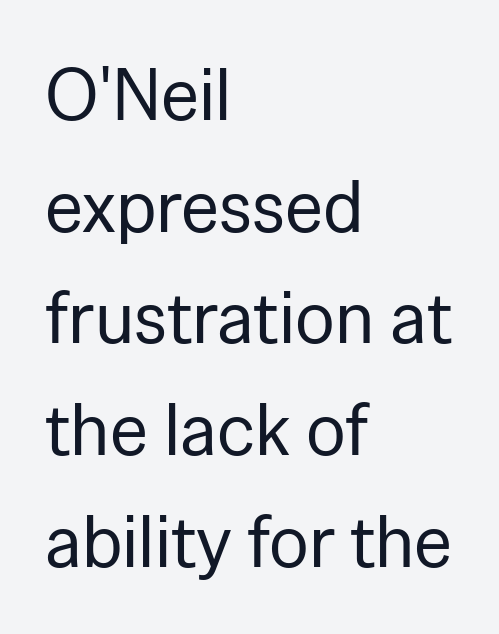
{"serif": "no", "italic": "no", "bold": "no", "weight": "regular", "width": "normal", "stroke_contrast": "low", "x_height": "medium", "monospaced": "no", "underline": "no", "align": "left", "line_spacing": "normal", "line_spacing_ratio": 1.51, "letter_spacing": "normal", "letter_spacing_em": 0.0, "glyph_px": 74}
